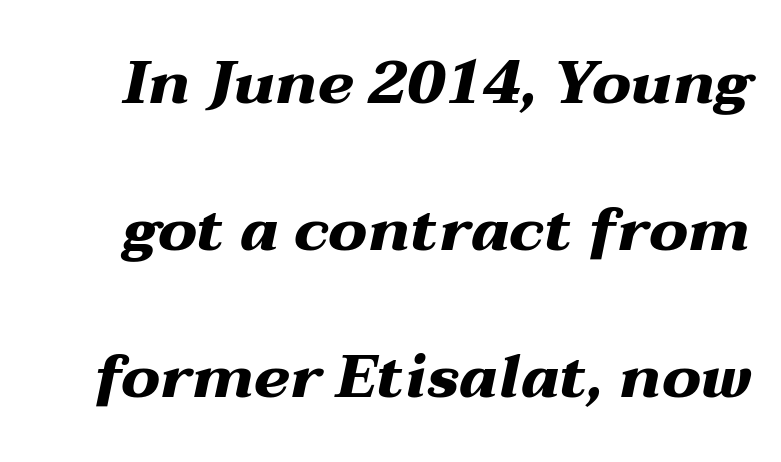
Q: Is the text bold? A: Yes.
Q: Is the text italic (slanted)? A: Yes, it leans right by about 12 degrees.
Q: Is the text underlined? A: No.
Q: Is the spacing between letters normal or unusually wide? A: Normal.
Q: Is the spacing between lines tight, normal or loose? A: Loose.
Q: Width (condensed, normal, or wide)? A: Wide.
Q: Stroke contrast? A: Medium.
Q: x-height? A: Medium.
Q: Monospaced? A: No.
